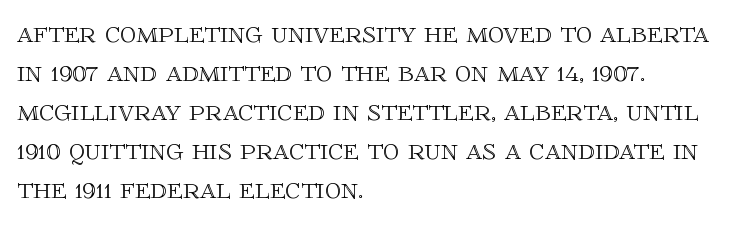
{"italic": "no", "width": "normal", "x_height": "large", "monospaced": "no", "underline": "no", "align": "left", "line_spacing_ratio": 1.22, "letter_spacing": "normal", "letter_spacing_em": 0.0, "glyph_px": 32}
